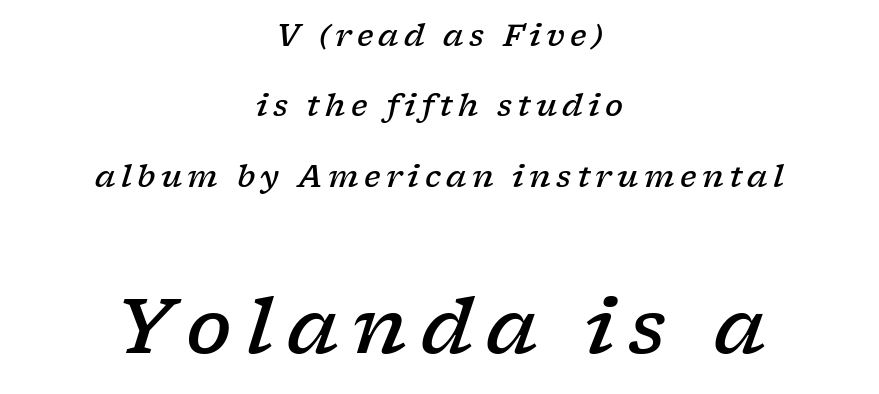
Q: Is the text bold? A: Semi-bold.
Q: Is the text italic (slanted)? A: Yes, it leans right by about 17 degrees.
Q: Is the typeface a serif or a sans-serif typeface? A: Serif.
Q: Is the text underlined? A: No.
Q: How is the paragraph aligned? A: Centered.
Q: Is the spacing between lines tight, normal or loose? A: Loose.
Q: Which block of text is set in a larger size, the first (top) or the second (bottom)? A: The second (bottom) one.
Q: Width (condensed, normal, or wide)? A: Wide.
Q: Stroke contrast? A: Low.
Q: x-height? A: Medium.
Q: Monospaced? A: No.
